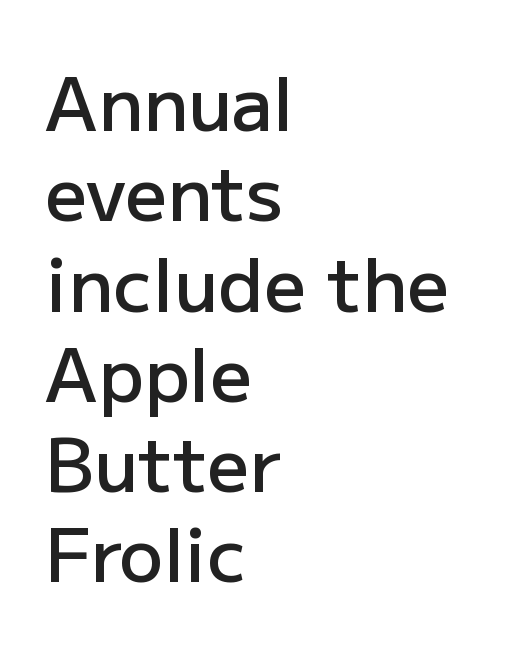
The image shows 74 px semibold sans-serif type, upright; set left-aligned, line spacing 1.22x, normal letter spacing, not underlined; low stroke contrast and a medium x-height.
